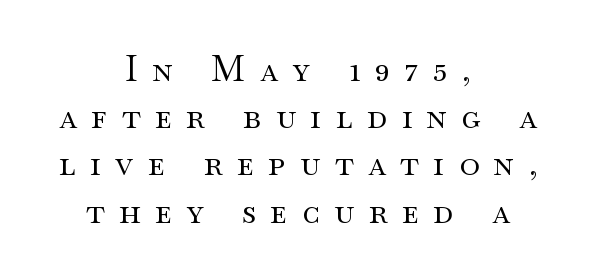
{"serif": "yes", "italic": "no", "bold": "no", "weight": "regular", "width": "wide", "stroke_contrast": "medium", "x_height": "small", "monospaced": "no", "underline": "no", "align": "center", "line_spacing": "normal", "line_spacing_ratio": 1.35, "letter_spacing": "wide", "letter_spacing_em": 0.42, "glyph_px": 35}
